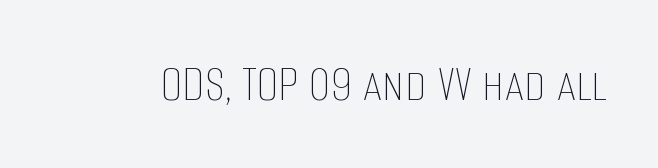
The image shows 54 px thin, condensed type, upright; set normal letter spacing, not underlined; low stroke contrast and a large x-height.
